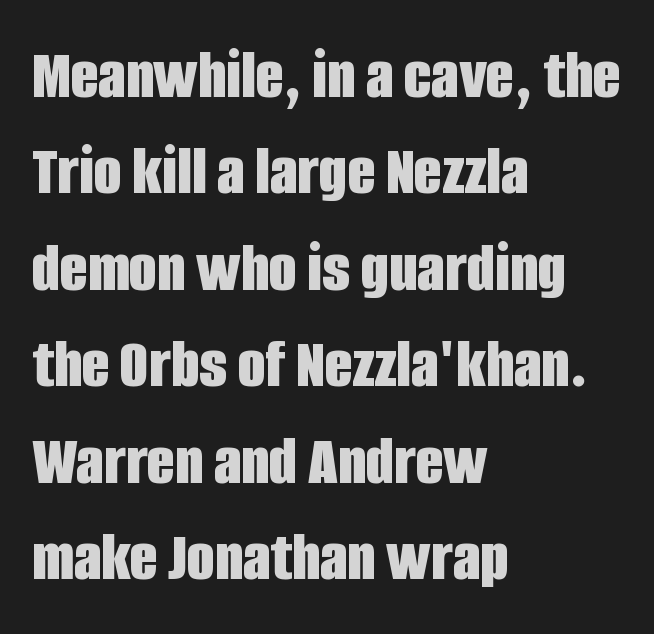
These lines carry a lot of weight — the face is fully bold. Casual observation: everything's shoved over to the left. Horizontal bands of white between lines are of average thickness. Here the glyphs are tracked normally, forming tight word shapes.
